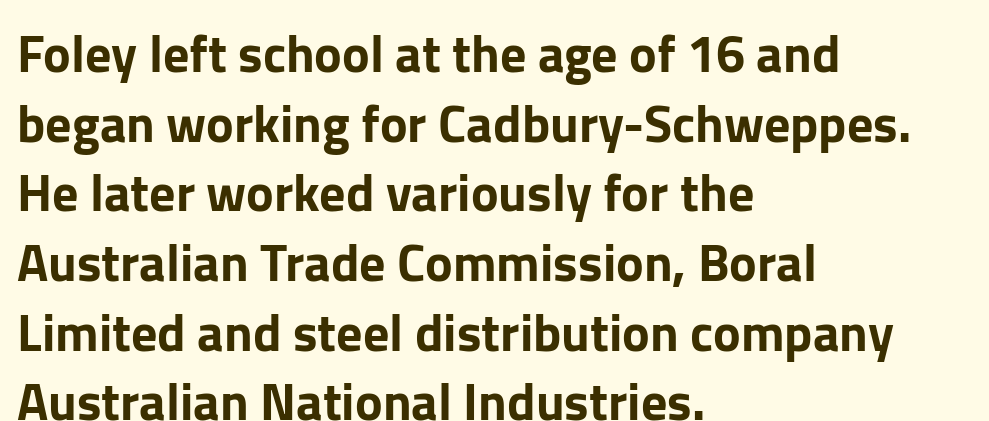
The image shows 52 px sans-serif type, upright; set left-aligned, normal line spacing (1.34x), normal letter spacing, not underlined; low stroke contrast and a medium x-height.
